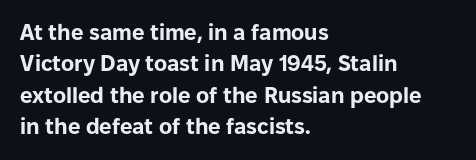
The image shows 22 px bold type, upright; set left-aligned, normal line spacing (1.43x), normal letter spacing, not underlined.
